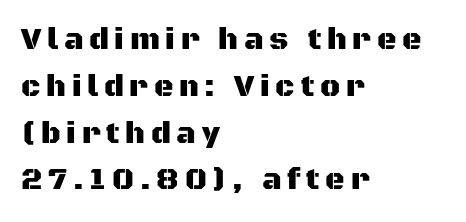
{"serif": "no", "italic": "no", "width": "normal", "stroke_contrast": "medium", "x_height": "large", "monospaced": "no", "underline": "no", "align": "left", "line_spacing": "normal", "line_spacing_ratio": 1.56, "glyph_px": 30}
